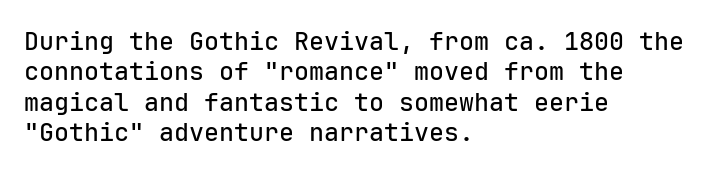
The typography opts for an upright posture over an oblique one. The letterforms sit shoulder to shoulder at normal distance. Compared with a centered layout, this one pins lines to the left instead. Descenders are the only things crossing below the line.
